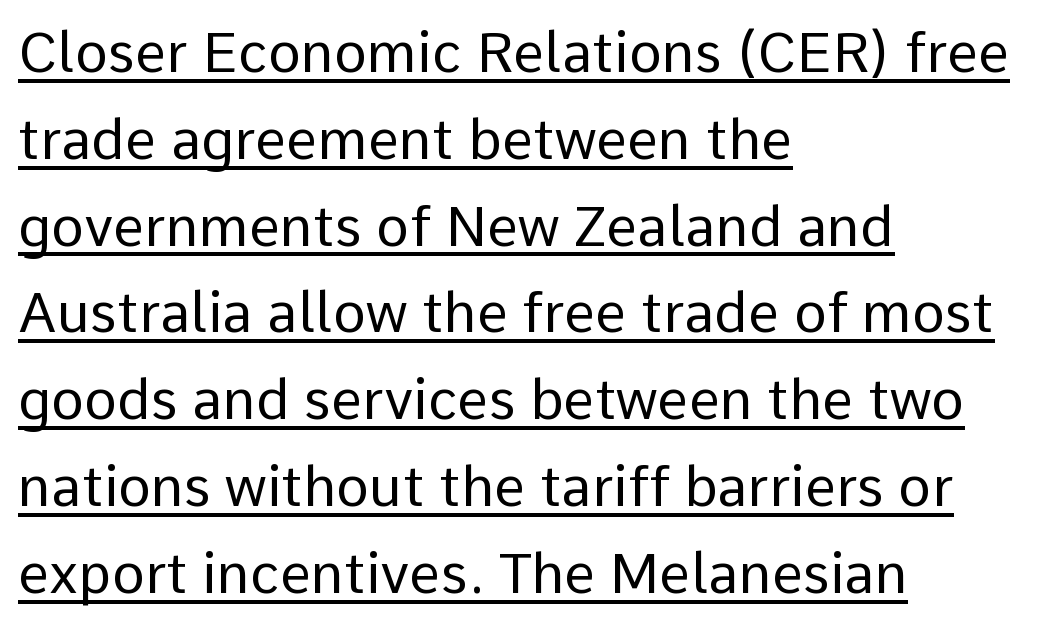
Nope, no serifs anywhere on these letters. Does the leading feel generous? No, just average. A baseline rule has been typeset under these characters. The line texture is even and compact thanks to regular tracking.
